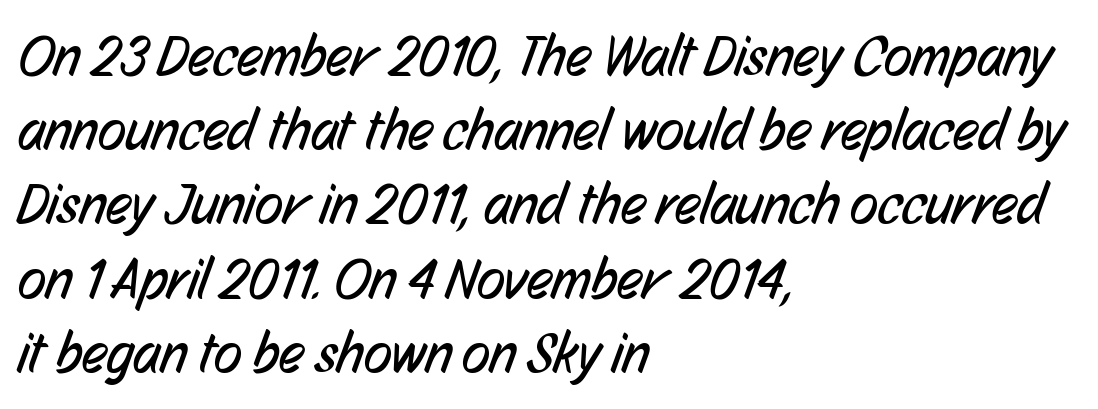
The image shows 58 px regular-weight, condensed sans-serif type; set left-aligned, normal line spacing (1.28x), normal letter spacing, not underlined; low stroke contrast and a medium x-height.
